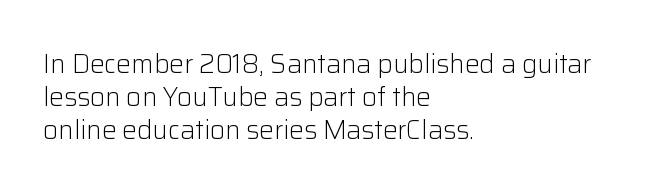
{"italic": "no", "bold": "no", "underline": "no", "align": "left", "line_spacing": "normal", "line_spacing_ratio": 1.27, "letter_spacing": "normal", "letter_spacing_em": 0.0, "glyph_px": 26}
